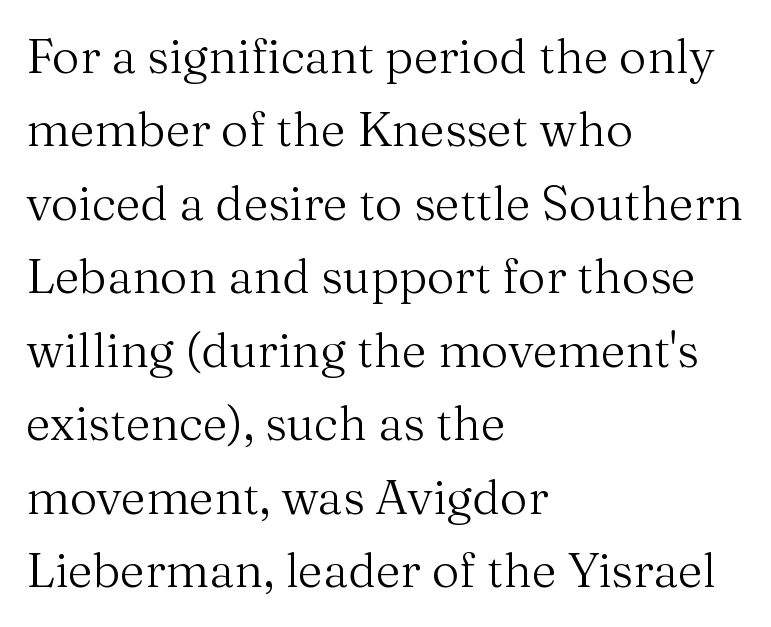
The image shows 48 px regular-weight serif type, upright; set left-aligned, normal line spacing (1.53x), normal letter spacing, not underlined; medium stroke contrast and a medium x-height.
